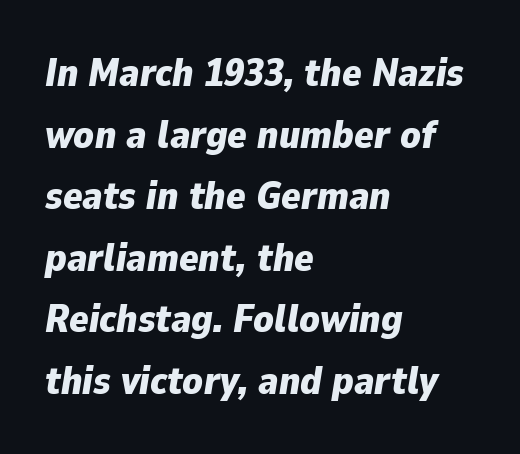
Q: Is the text bold? A: Yes.
Q: Is the text italic (slanted)? A: Yes, it leans right by about 9 degrees.
Q: Is the text underlined? A: No.
Q: How is the paragraph aligned? A: Left-aligned.
Q: Is the spacing between letters normal or unusually wide? A: Normal.
Q: Is the spacing between lines tight, normal or loose? A: Normal.
Q: Width (condensed, normal, or wide)? A: Normal.
Q: Stroke contrast? A: Low.
Q: x-height? A: Medium.
Q: Monospaced? A: No.
